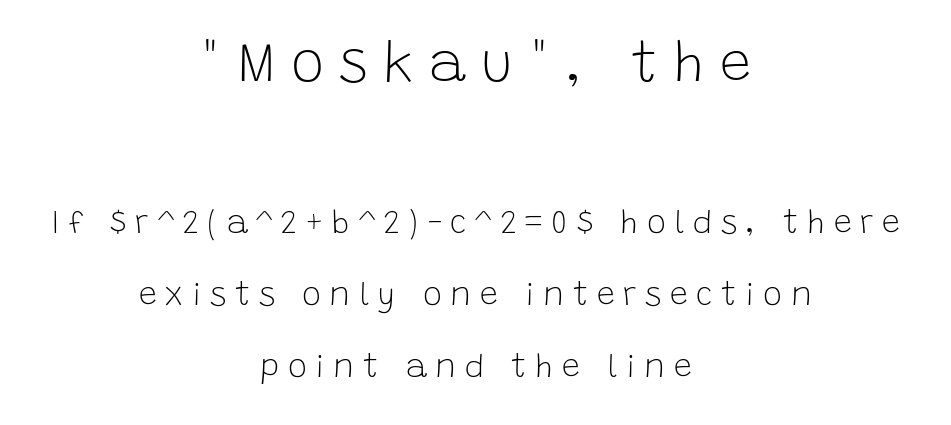
The image shows 56 px light sans-serif type, upright; set centered, loose line spacing (2.24x), unusually wide letter spacing (+0.27 em), not underlined; the first (top) block is 1.75x larger; low stroke contrast and a large x-height.
